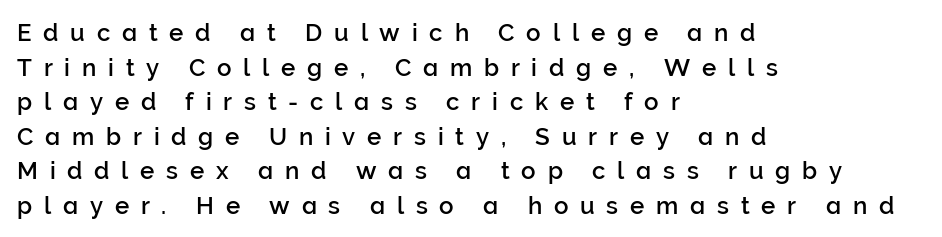
Q: Is the text italic (slanted)? A: No, it is upright.
Q: Is the text underlined? A: No.
Q: How is the paragraph aligned? A: Left-aligned.
Q: Is the spacing between letters normal or unusually wide? A: Unusually wide.
Q: Is the spacing between lines tight, normal or loose? A: Normal.
